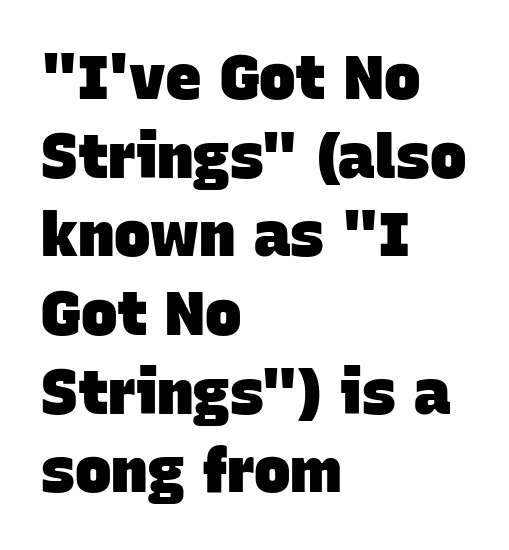
Q: Is the text bold? A: Yes.
Q: Is the typeface a serif or a sans-serif typeface? A: Sans-serif.
Q: Is the text underlined? A: No.
Q: How is the paragraph aligned? A: Left-aligned.
Q: Is the spacing between letters normal or unusually wide? A: Normal.
Q: Is the spacing between lines tight, normal or loose? A: Normal.
Q: Width (condensed, normal, or wide)? A: Normal.
Q: Stroke contrast? A: Low.
Q: x-height? A: Large.
Q: Monospaced? A: No.
